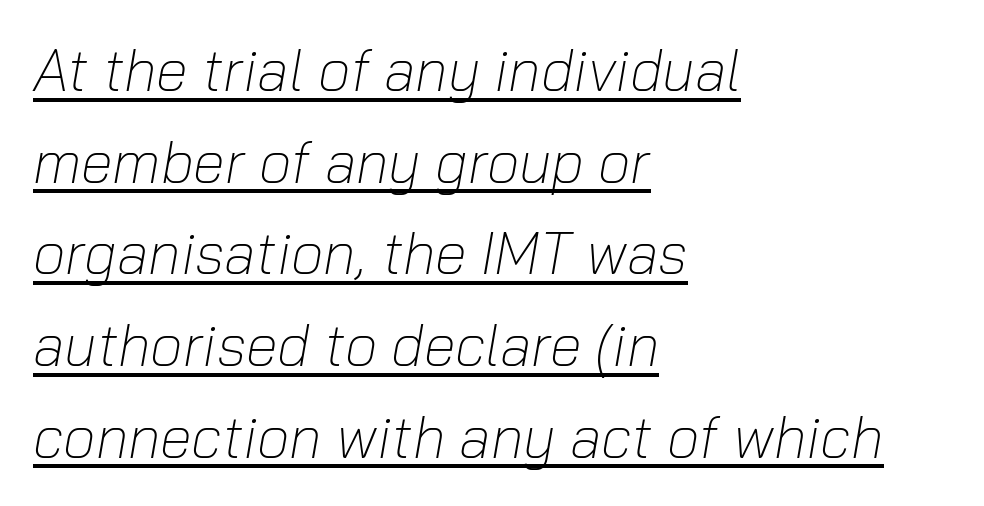
{"italic": "yes", "lean": "right", "slant_degrees": 10, "bold": "no", "weight": "light", "width": "normal", "stroke_contrast": "low", "x_height": "medium", "monospaced": "no", "underline": "yes", "align": "left", "line_spacing": "normal", "line_spacing_ratio": 1.58, "letter_spacing": "normal", "letter_spacing_em": 0.0, "glyph_px": 58}
